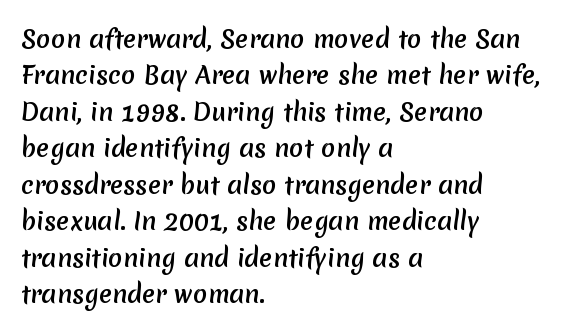
The image shows 24 px text type; set left-aligned, normal line spacing (1.52x), normal letter spacing, not underlined.
